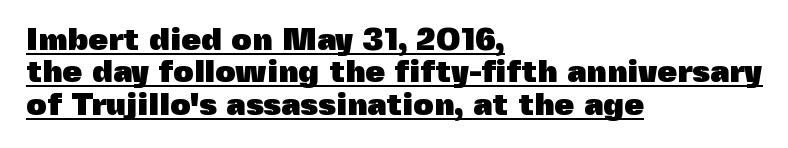
A typesetter would label this face a sans. Where is the straight margin? On the left. The font is running at its bold setting. The rendering uses the underline text-decoration. These lines are rendered in a variable-pitch font. Is there much room between lines? No — they nearly touch.
